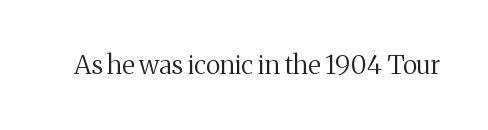
The image shows 26 px text type, upright; set normal letter spacing, not underlined.
